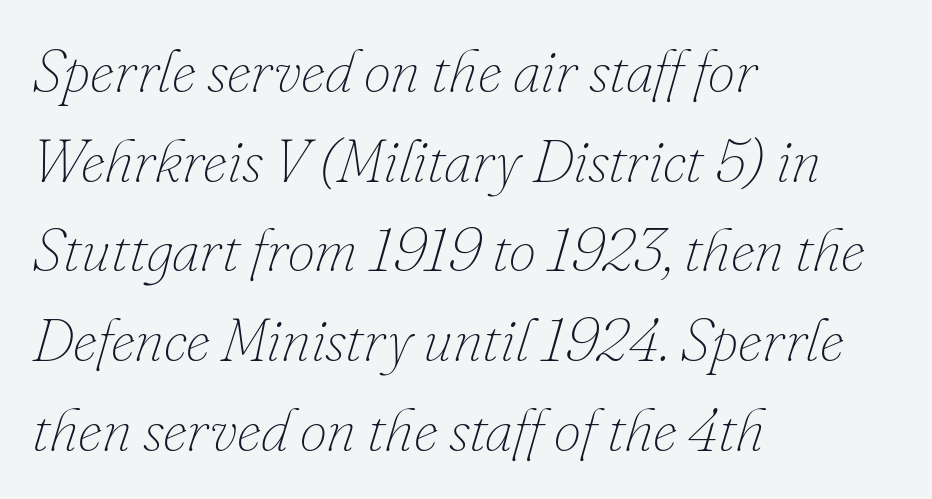
The image shows 61 px thin type, italic (leaning right); set left-aligned, normal line spacing (1.47x), normal letter spacing, not underlined; low stroke contrast and a small x-height.
